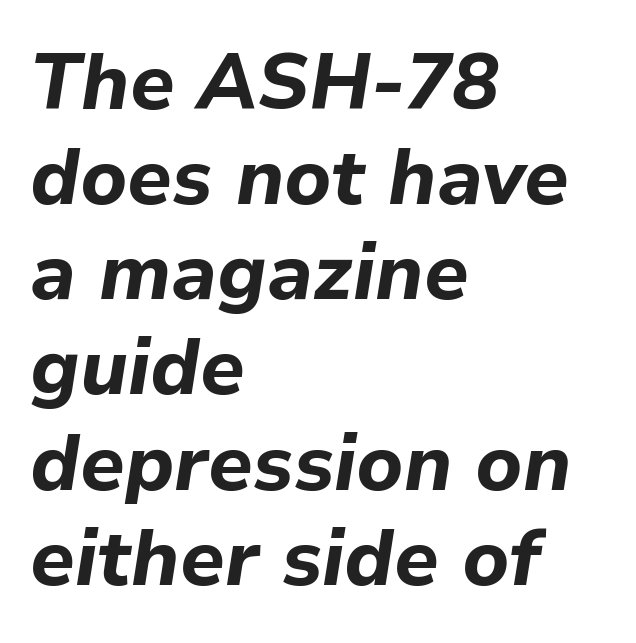
These lines were composed using italics. What stands out about the letter spacing? Nothing — it is the standard amount. Note the varied advance widths — an 'i' is clearly narrower than an 'm'. Short and long lines alike share a common starting point at left. Compared with an ordinary text face, these strokes are far heavier — a full bold. Nobody drew a line under any word here.
